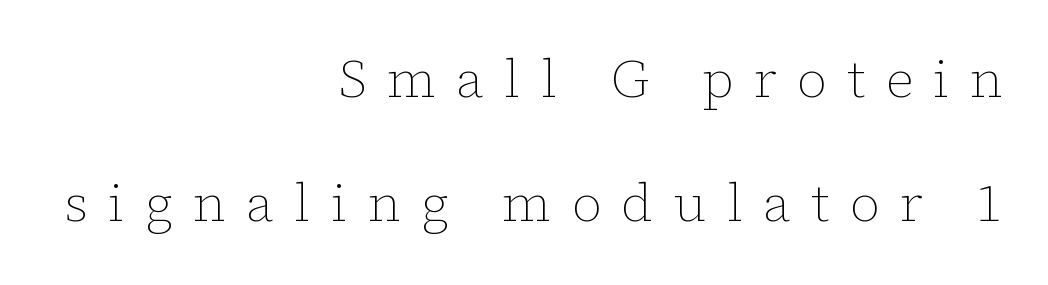
{"italic": "no", "bold": "no", "weight": "thin", "width": "normal", "stroke_contrast": "low", "x_height": "medium", "monospaced": "no", "underline": "no", "align": "right", "line_spacing": "loose", "line_spacing_ratio": 2.34, "letter_spacing": "wide", "letter_spacing_em": 0.38, "glyph_px": 53}
